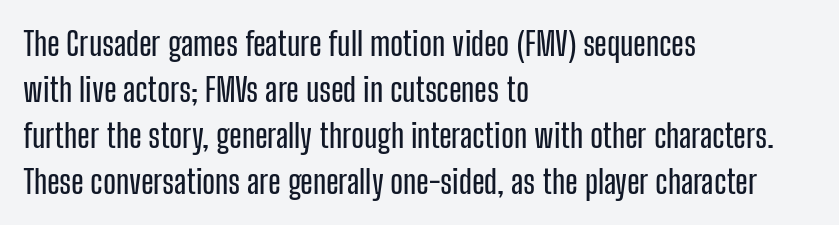
Q: Is the text italic (slanted)? A: No, it is upright.
Q: Is the typeface a serif or a sans-serif typeface? A: Sans-serif.
Q: Is the text underlined? A: No.
Q: How is the paragraph aligned? A: Left-aligned.
Q: Is the spacing between letters normal or unusually wide? A: Normal.
Q: Is the spacing between lines tight, normal or loose? A: Normal.
Q: Width (condensed, normal, or wide)? A: Condensed.
Q: Stroke contrast? A: Low.
Q: x-height? A: Medium.
Q: Monospaced? A: No.
